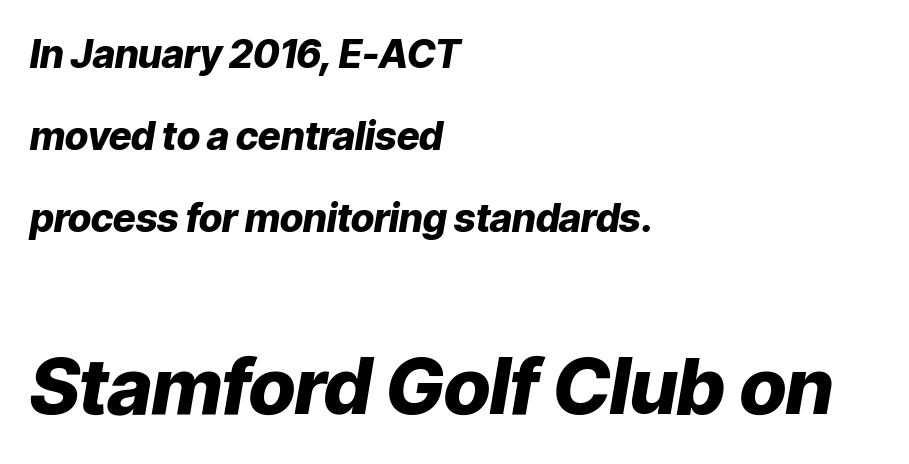
Q: Is the text bold? A: Yes.
Q: Is the text italic (slanted)? A: Yes, it leans right by about 9 degrees.
Q: Is the text underlined? A: No.
Q: How is the paragraph aligned? A: Left-aligned.
Q: Is the spacing between letters normal or unusually wide? A: Normal.
Q: Is the spacing between lines tight, normal or loose? A: Loose.
Q: Which block of text is set in a larger size, the first (top) or the second (bottom)? A: The second (bottom) one.
Q: Width (condensed, normal, or wide)? A: Normal.
Q: Stroke contrast? A: Low.
Q: x-height? A: Medium.
Q: Monospaced? A: No.
